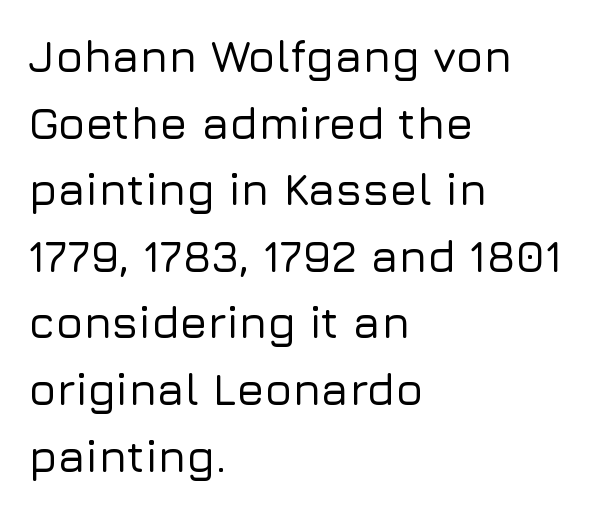
Q: Is the text italic (slanted)? A: No, it is upright.
Q: Is the typeface a serif or a sans-serif typeface? A: Sans-serif.
Q: Is the text underlined? A: No.
Q: How is the paragraph aligned? A: Left-aligned.
Q: Is the spacing between letters normal or unusually wide? A: Normal.
Q: Is the spacing between lines tight, normal or loose? A: Normal.
Q: Width (condensed, normal, or wide)? A: Normal.
Q: Stroke contrast? A: Low.
Q: x-height? A: Medium.
Q: Monospaced? A: No.
